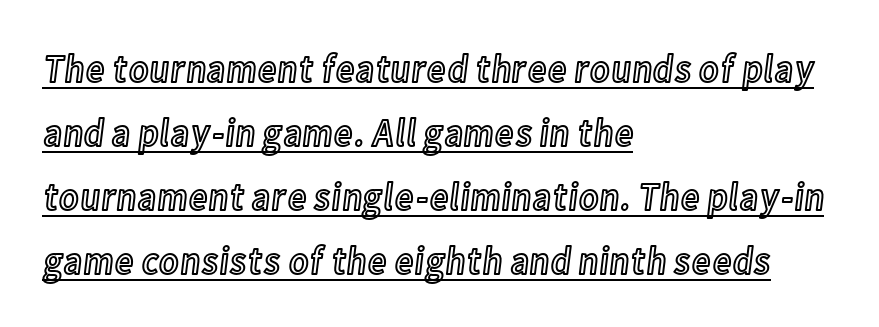
The image shows 40 px condensed type; set left-aligned, normal line spacing (1.6x), normal letter spacing, underlined; a medium x-height.
